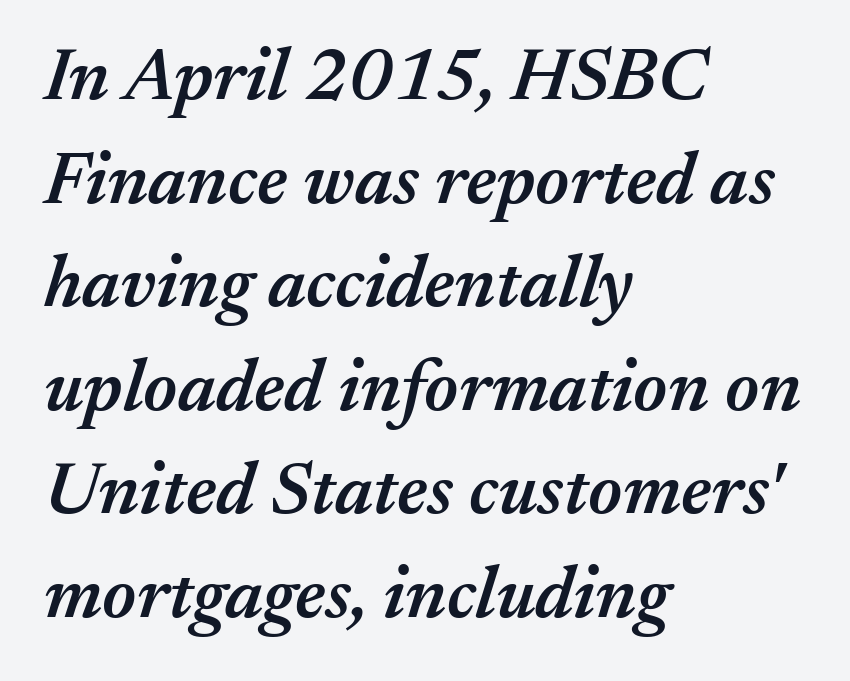
{"italic": "yes", "lean": "right", "slant_degrees": 17, "bold": "semi", "weight": "semibold", "width": "normal", "stroke_contrast": "medium", "x_height": "medium", "monospaced": "no", "underline": "no", "align": "left", "line_spacing": "normal", "line_spacing_ratio": 1.4, "letter_spacing": "normal", "letter_spacing_em": 0.0, "glyph_px": 74}
